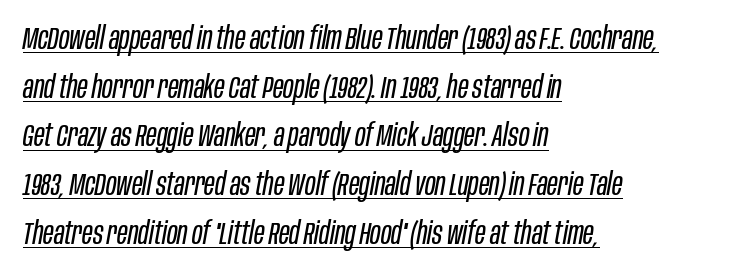
The passage shown is underscored from start to finish. How would I describe the line gaps? Plain and ordinary. This rendering leaves character spacing at its baseline value. No letter is thick-stroked: the sample isn't bold. Compared with ordinary roman type, these characters are visibly tilted. One-word summary of the alignment: left.
